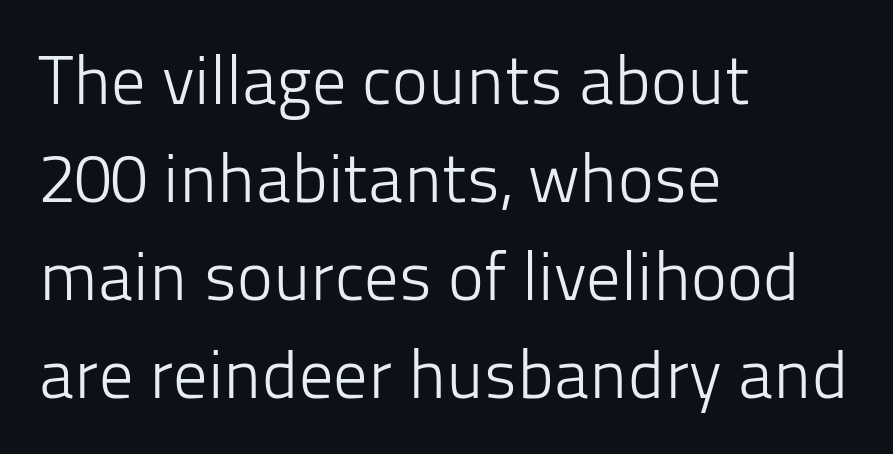
{"serif": "no", "italic": "no", "bold": "no", "weight": "light", "width": "normal", "stroke_contrast": "low", "x_height": "medium", "monospaced": "no", "underline": "no", "align": "left", "line_spacing": "normal", "line_spacing_ratio": 1.44, "letter_spacing": "normal", "letter_spacing_em": 0.0, "glyph_px": 68}
